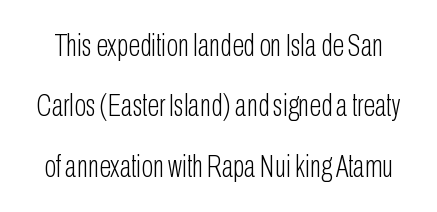
{"serif": "no", "italic": "no", "bold": "no", "weight": "light", "width": "condensed", "stroke_contrast": "low", "x_height": "medium", "monospaced": "no", "underline": "no", "line_spacing": "loose", "line_spacing_ratio": 1.95, "letter_spacing": "normal", "letter_spacing_em": 0.0, "glyph_px": 31}
